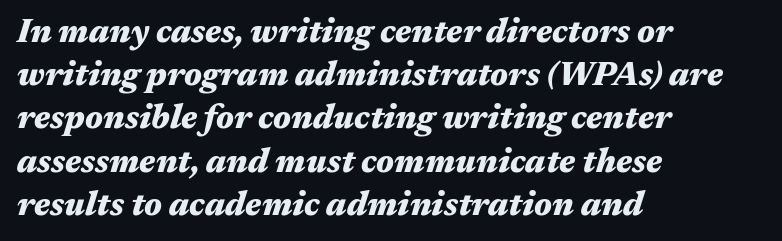
Q: Is the text bold? A: Yes.
Q: Is the text italic (slanted)? A: Yes, it leans right by about 17 degrees.
Q: Is the text underlined? A: No.
Q: How is the paragraph aligned? A: Left-aligned.
Q: Is the spacing between letters normal or unusually wide? A: Normal.
Q: Is the spacing between lines tight, normal or loose? A: Normal.
Q: Width (condensed, normal, or wide)? A: Wide.
Q: Stroke contrast? A: Medium.
Q: x-height? A: Medium.
Q: Monospaced? A: No.
